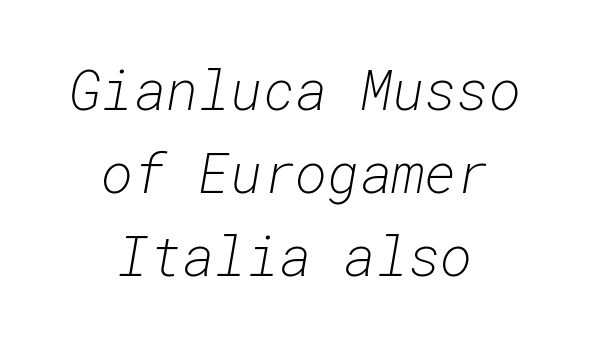
The image shows 55 px light type, italic (leaning right), monospaced; set centered, normal line spacing (1.51x), normal letter spacing, not underlined; low stroke contrast and a medium x-height.
